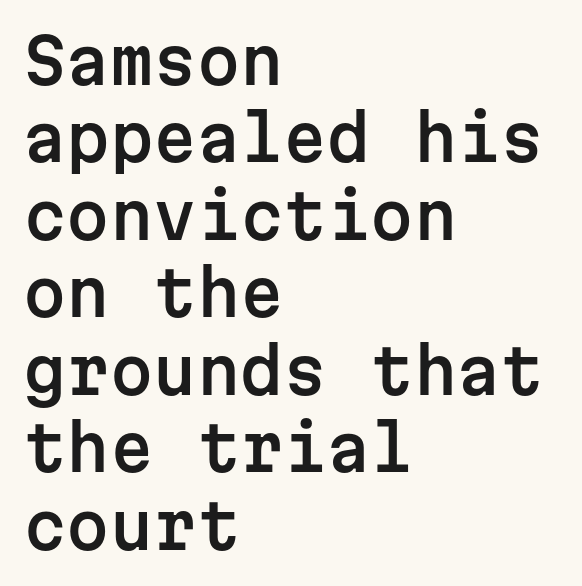
{"serif": "no", "italic": "no", "width": "normal", "stroke_contrast": "low", "x_height": "medium", "monospaced": "yes", "underline": "no", "align": "left", "line_spacing": "normal", "line_spacing_ratio": 1.25, "letter_spacing": "normal", "letter_spacing_em": 0.0, "glyph_px": 62}
